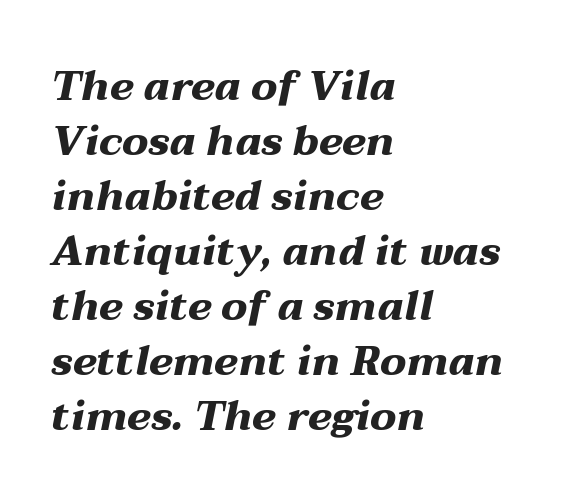
Is the letter spacing exaggerated? No — it looks like the ordinary default. The text block is weighted toward the left margin, trailing off unevenly rightward. Observe the lean: these are italic letterforms. Just letters on the line, the space beneath them empty. Varying glyph widths throughout — classic text-font behaviour.
